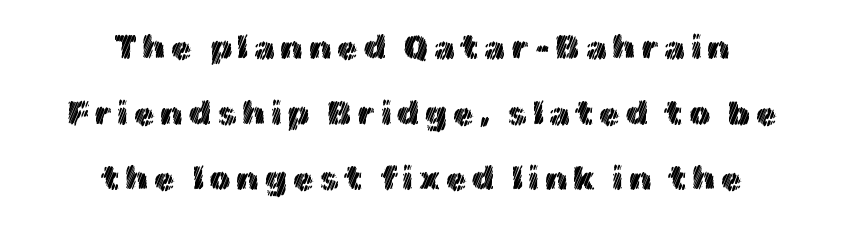
{"italic": "no", "width": "normal", "x_height": "medium", "monospaced": "no", "underline": "no", "align": "center", "line_spacing": "loose", "line_spacing_ratio": 1.93, "glyph_px": 34}
